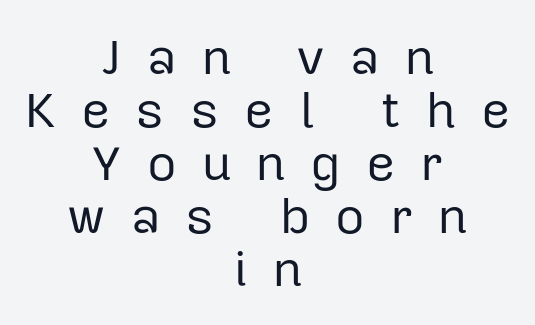
The typesetting does not lean heavy: it is not bold. Posture: vertical. Line spacing here is tight. These lines stack symmetrically, like a column narrowing and widening about its center.
